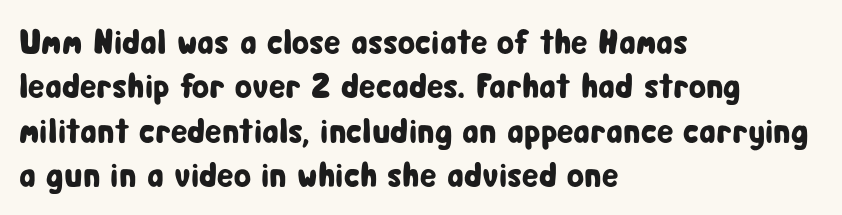
Does the leading feel generous? No, just average. Words appear dense and cohesive because spacing is normal. These lines are set flush left with a ragged right edge. Type without underlining. Each letter keeps its own natural width here, so spacing adapts to shape.
